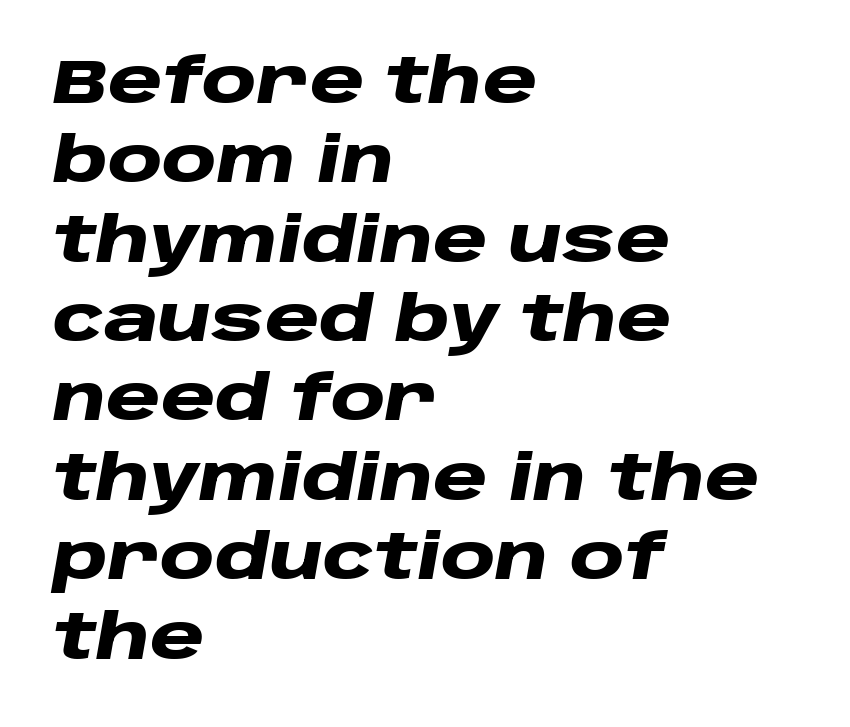
The image shows 62 px heavy, wide type, italic (leaning right); set left-aligned, normal line spacing (1.28x), normal letter spacing, not underlined; low stroke contrast and a large x-height.
